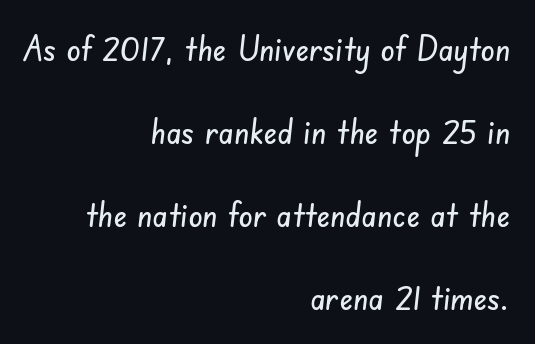
{"serif": "no", "width": "condensed", "stroke_contrast": "low", "x_height": "small", "monospaced": "no", "underline": "no", "align": "right", "line_spacing": "loose", "line_spacing_ratio": 2.31, "letter_spacing": "normal", "letter_spacing_em": 0.0, "glyph_px": 36}
